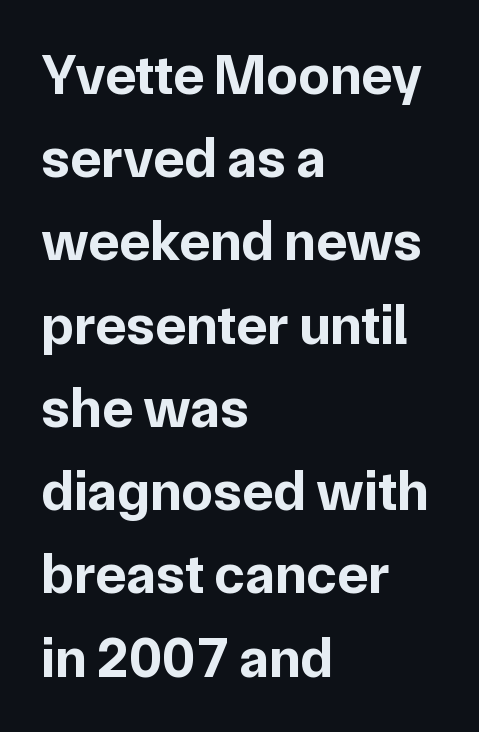
{"serif": "no", "italic": "no", "bold": "yes", "weight": "bold", "width": "normal", "stroke_contrast": "low", "x_height": "medium", "monospaced": "no", "underline": "no", "align": "left", "line_spacing": "normal", "line_spacing_ratio": 1.46, "letter_spacing": "normal", "letter_spacing_em": 0.0, "glyph_px": 57}
